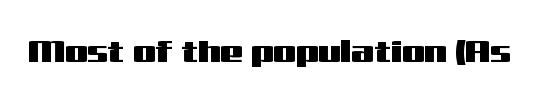
The image shows 32 px wide sans-serif type, upright; set normal letter spacing, not underlined; medium stroke contrast and a medium x-height.
